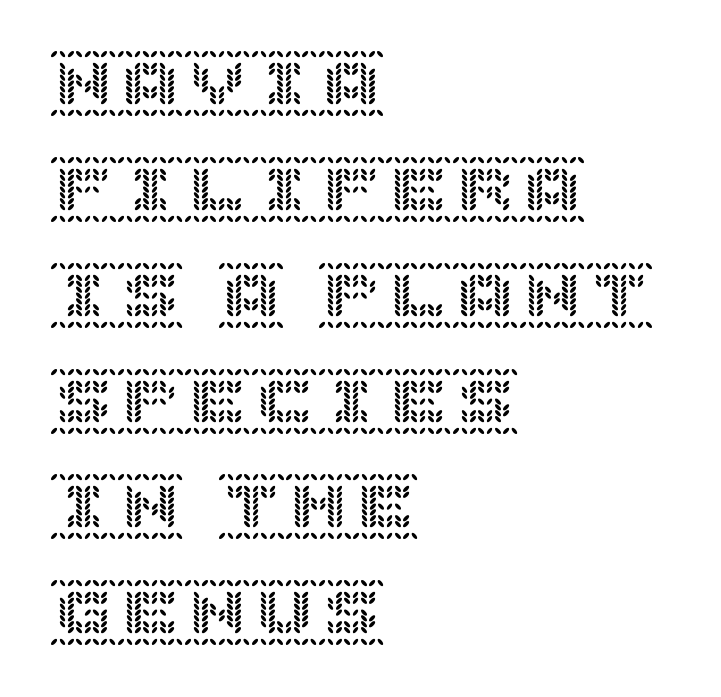
Q: Is the text italic (slanted)? A: No, it is upright.
Q: Is the text underlined? A: No.
Q: How is the paragraph aligned? A: Left-aligned.
Q: Is the spacing between letters normal or unusually wide? A: Normal.
Q: Is the spacing between lines tight, normal or loose? A: Normal.
Q: Width (condensed, normal, or wide)? A: Normal.
Q: x-height? A: Large.
